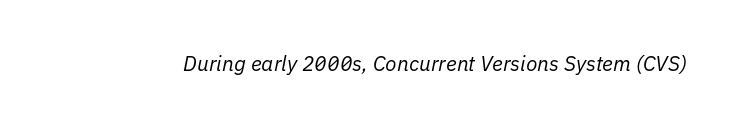
Compared with typical body copy, the letter spacing here is the same. Anything drawn beneath the words? Only blank space. Is this a heavy cut? Hardly; it is regular or lighter. A typesetter would mark this as italic.
